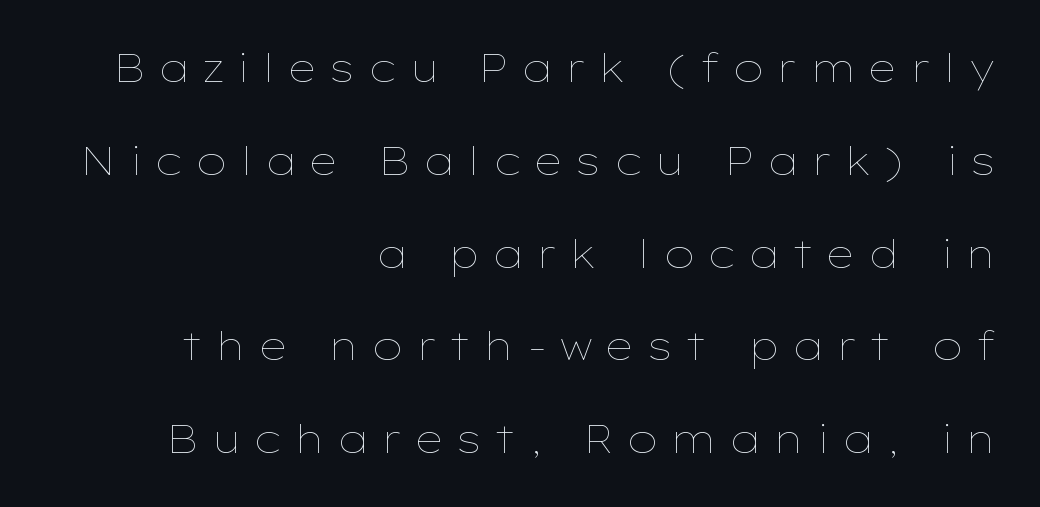
Q: Is the text bold? A: No.
Q: Is the text italic (slanted)? A: No, it is upright.
Q: Is the text underlined? A: No.
Q: How is the paragraph aligned? A: Right-aligned.
Q: Is the spacing between letters normal or unusually wide? A: Unusually wide.
Q: Is the spacing between lines tight, normal or loose? A: Loose.
Q: Width (condensed, normal, or wide)? A: Wide.
Q: Stroke contrast? A: Low.
Q: x-height? A: Medium.
Q: Monospaced? A: No.
